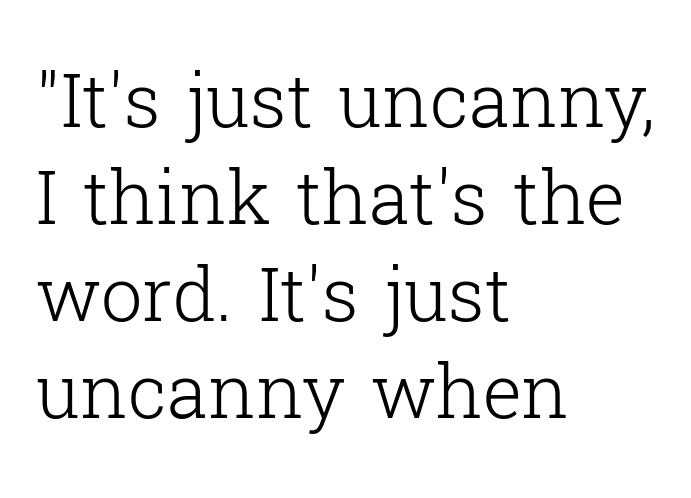
The image shows 74 px light serif type, upright; set left-aligned, normal line spacing (1.31x), normal letter spacing, not underlined; low stroke contrast and a medium x-height.
